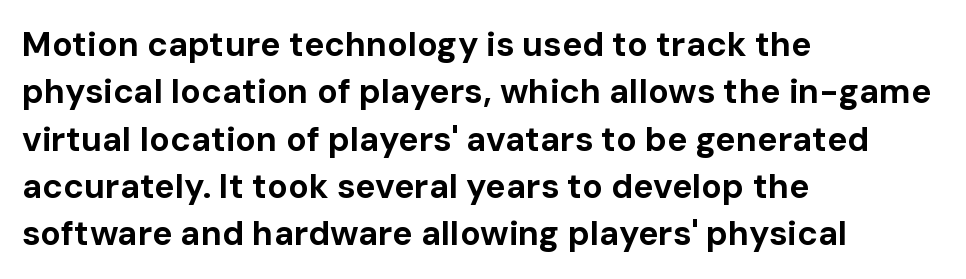
The image shows 34 px bold sans-serif type, upright; set left-aligned, normal line spacing (1.39x), normal letter spacing, not underlined; low stroke contrast and a medium x-height.
